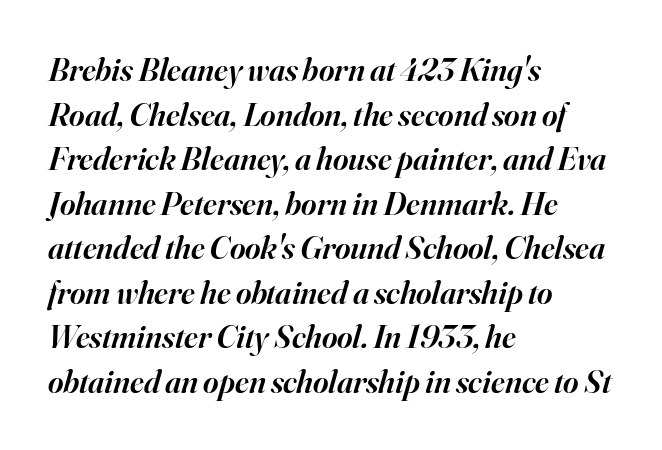
Quick note: italic. Caption: multi-line text, flush left, ragged right. Type style note: has serifs. The lines sit at an ordinary, default distance from one another. The font is running at a semibold setting, under full bold.
